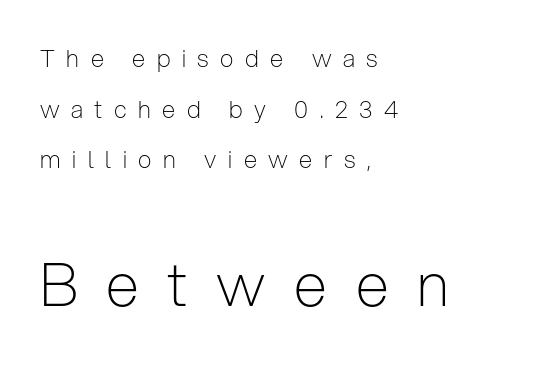
{"serif": "no", "italic": "no", "bold": "no", "weight": "light", "width": "condensed", "stroke_contrast": "low", "x_height": "medium", "monospaced": "no", "underline": "no", "align": "left", "line_spacing": "loose", "line_spacing_ratio": 2.11, "letter_spacing": "wide", "letter_spacing_em": 0.48, "larger_block": "second", "size_ratio": 2.5, "glyph_px": 60}
